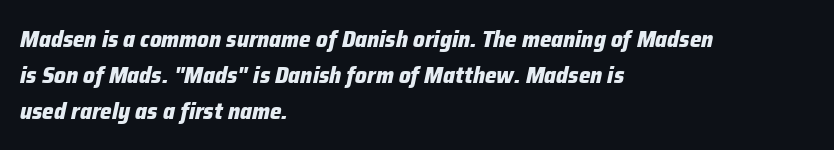
The image shows 23 px bold type, italic (leaning right); set left-aligned, normal line spacing (1.56x), normal letter spacing, not underlined.
